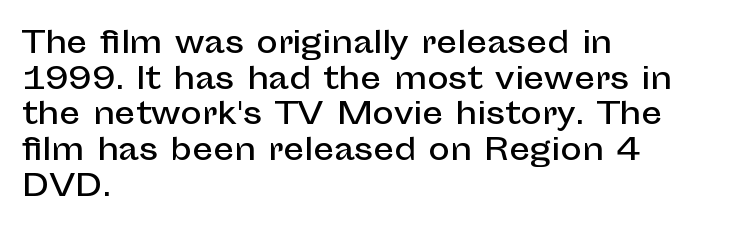
Q: Is the text italic (slanted)? A: No, it is upright.
Q: Is the typeface a serif or a sans-serif typeface? A: Sans-serif.
Q: Is the text underlined? A: No.
Q: How is the paragraph aligned? A: Left-aligned.
Q: Is the spacing between letters normal or unusually wide? A: Normal.
Q: Width (condensed, normal, or wide)? A: Normal.
Q: Stroke contrast? A: Low.
Q: x-height? A: Medium.
Q: Monospaced? A: No.
